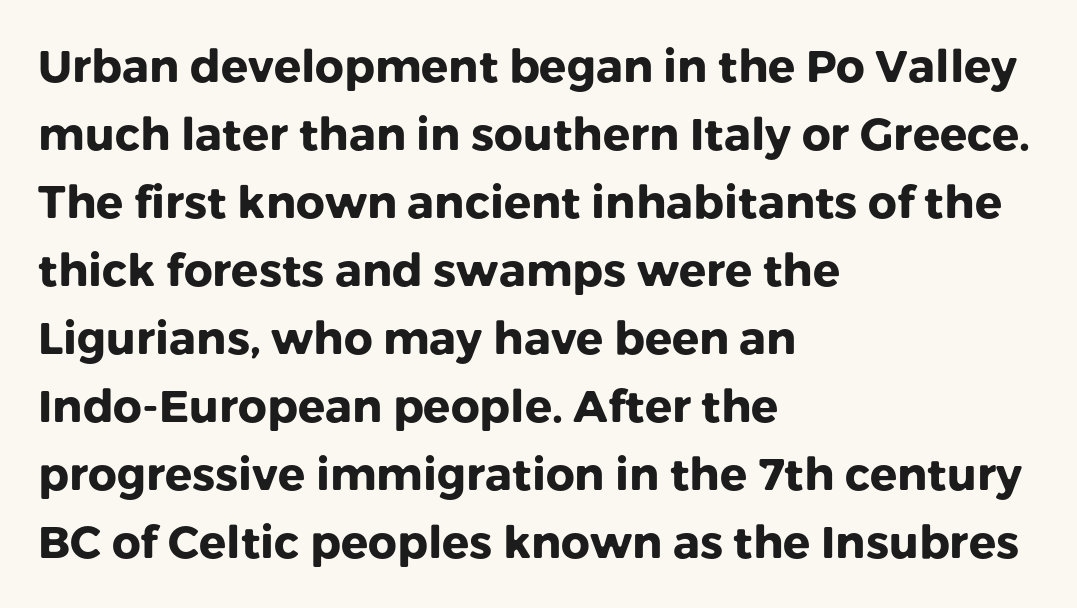
This sample has the flowing, uneven cadence of proportional lettering. Notice how the stems are strictly vertical — no italics here. The text block is weighted toward the left margin, trailing off unevenly rightward. No feet cap the strokes, marking this as sans-serif type. Descender tails drop into unmarked territory.
